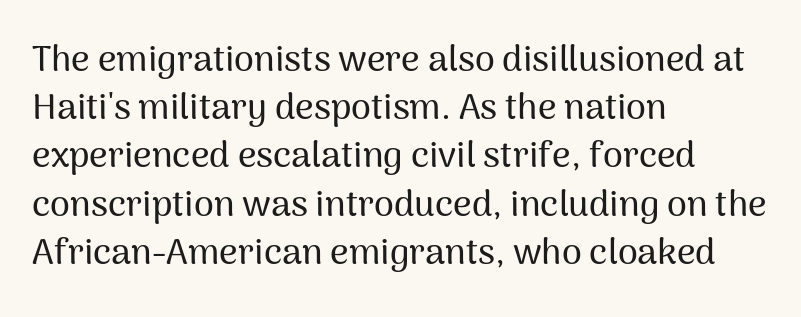
The image shows 36 px sans-serif type, upright; set left-aligned, normal line spacing (1.34x), normal letter spacing, not underlined; medium stroke contrast and a medium x-height.
